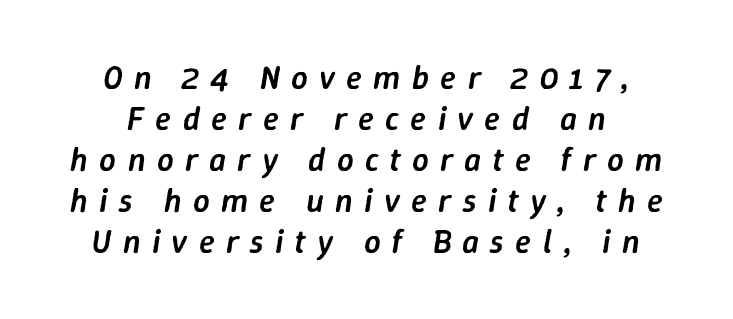
The image shows 33 px semibold type, italic (leaning right); set centered, line spacing 1.24x, unusually wide letter spacing (+0.34 em), not underlined; low stroke contrast and a medium x-height.
